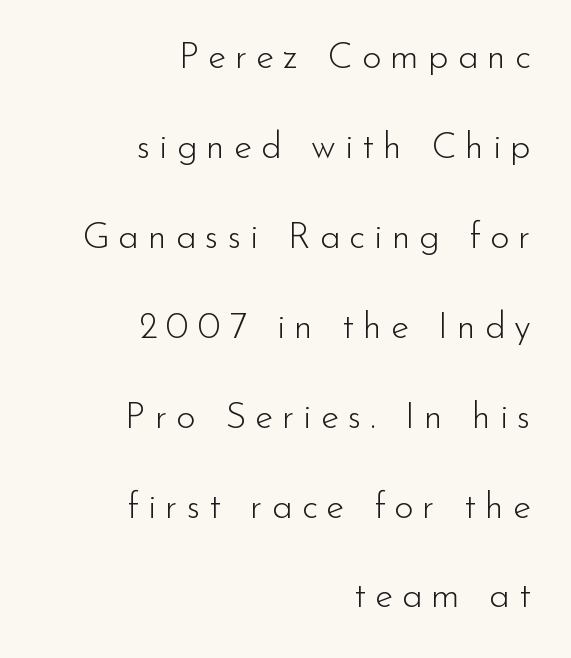
{"serif": "no", "italic": "no", "bold": "no", "weight": "light", "width": "normal", "stroke_contrast": "low", "x_height": "small", "monospaced": "no", "underline": "no", "align": "right", "line_spacing": "loose", "line_spacing_ratio": 2.43, "letter_spacing": "wide", "letter_spacing_em": 0.24, "glyph_px": 37}
